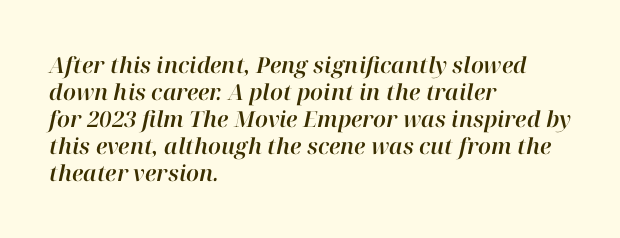
Letter spacing: default. The lines are quadded left. The specimen reads as italic at a glance. Plain, unruled lines of type.
